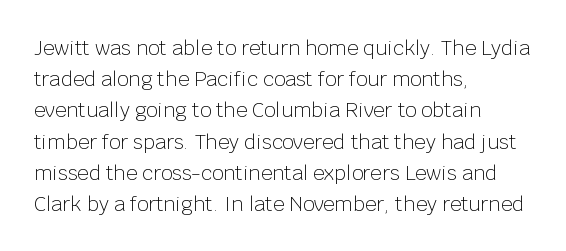
Between one letter and the next there's only the usual sliver of space. Letters rest on an invisible, unmarked baseline. Does the copy run flush right? No — it runs flush left. Nothing heavy about these letters — not bold at all.
